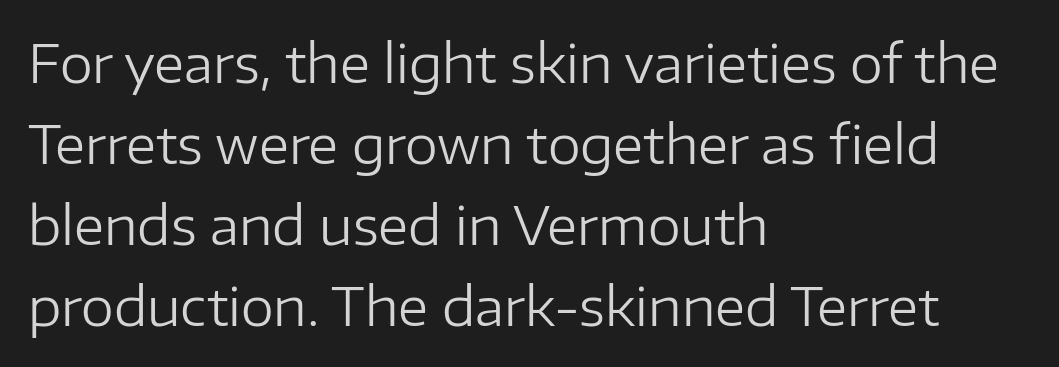
The face used here is proportionally spaced, like ordinary book or web type. Default kerning and tracking; the words read as compact shapes. Examine the stroke ends and you'll find no serifs. The rows are spaced the way most documents space them.
